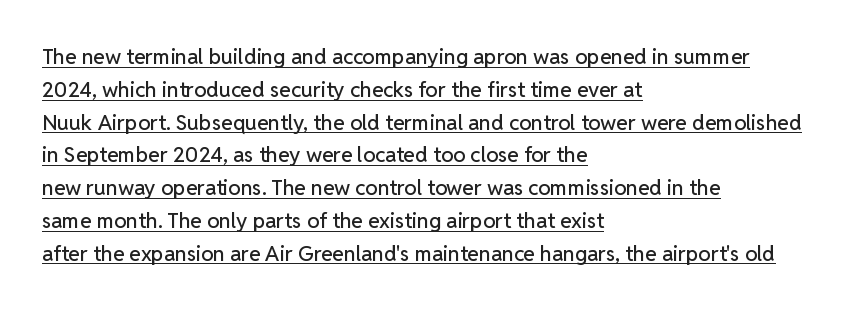
Q: Is the text italic (slanted)? A: No, it is upright.
Q: Is the text underlined? A: Yes.
Q: How is the paragraph aligned? A: Left-aligned.
Q: Is the spacing between letters normal or unusually wide? A: Normal.
Q: Is the spacing between lines tight, normal or loose? A: Normal.
